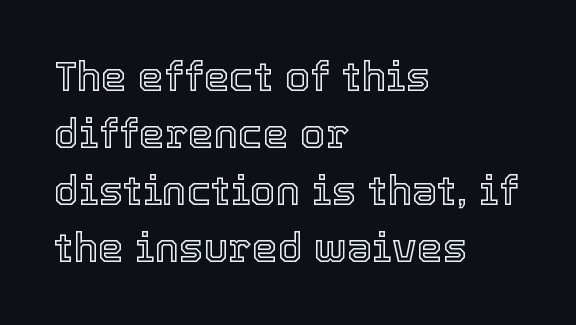
In terms of leading, this rendering sits right in the middle. Characters remain perfectly vertical along every line. Do the characters align in a grid? No, the font is proportional. The letterforms sit shoulder to shoulder at normal distance.
